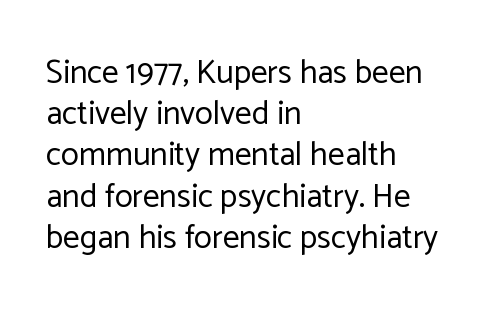
Type style note: lacks serifs. Honestly, the row spacing looks completely unremarkable. The face looks like a standard text weight, possibly lighter. The letters advance in unequal steps, a hallmark of proportional type.
